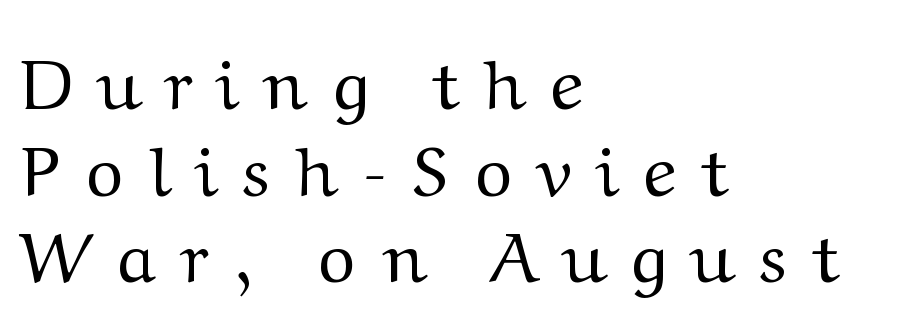
Q: Is the text bold? A: No.
Q: Is the text italic (slanted)? A: No, it is upright.
Q: Is the typeface a serif or a sans-serif typeface? A: Serif.
Q: Is the text underlined? A: No.
Q: How is the paragraph aligned? A: Left-aligned.
Q: Is the spacing between letters normal or unusually wide? A: Unusually wide.
Q: Width (condensed, normal, or wide)? A: Normal.
Q: Stroke contrast? A: Medium.
Q: x-height? A: Medium.
Q: Monospaced? A: No.
